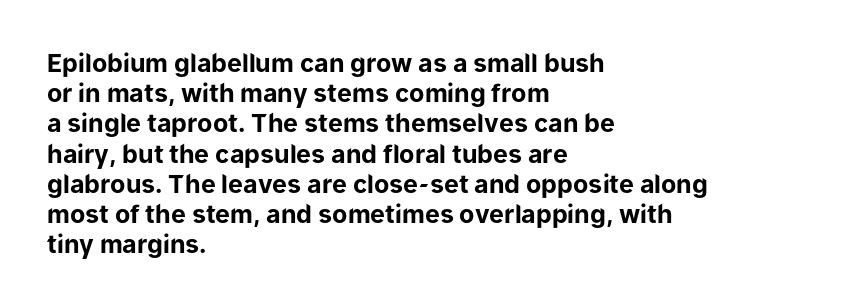
The passage shown is emphatically bold. The space directly below the letters is spotless. Tracking here is standard; glyphs follow each other at the usual distance. Where is the straight margin? On the left.
